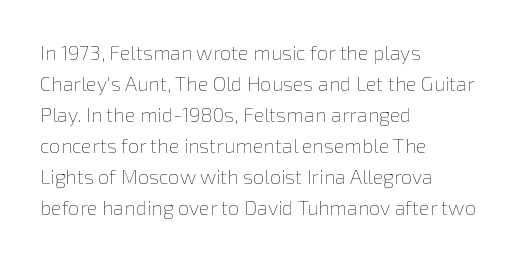
The face looks like a standard text weight, possibly lighter. The type is set solid horizontally, with unmodified tracking. The lettering stays uniformly vertical, giving the passage a roman look. Leading: standard. Casual observation: everything's shoved over to the left.
